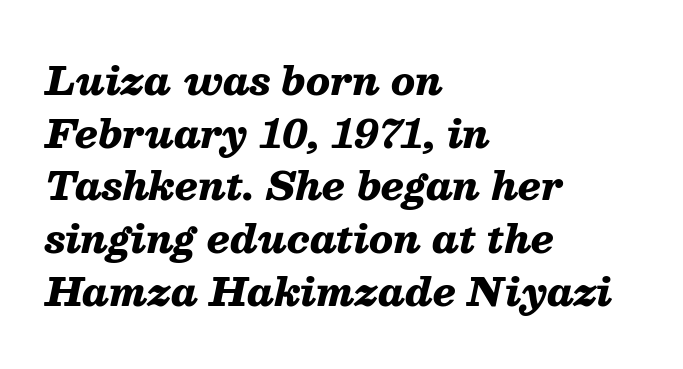
Q: Is the text bold? A: Yes.
Q: Is the text italic (slanted)? A: Yes, it leans right by about 13 degrees.
Q: Is the text underlined? A: No.
Q: How is the paragraph aligned? A: Left-aligned.
Q: Is the spacing between letters normal or unusually wide? A: Normal.
Q: Is the spacing between lines tight, normal or loose? A: Normal.
Q: Width (condensed, normal, or wide)? A: Normal.
Q: Stroke contrast? A: Medium.
Q: x-height? A: Medium.
Q: Monospaced? A: No.
